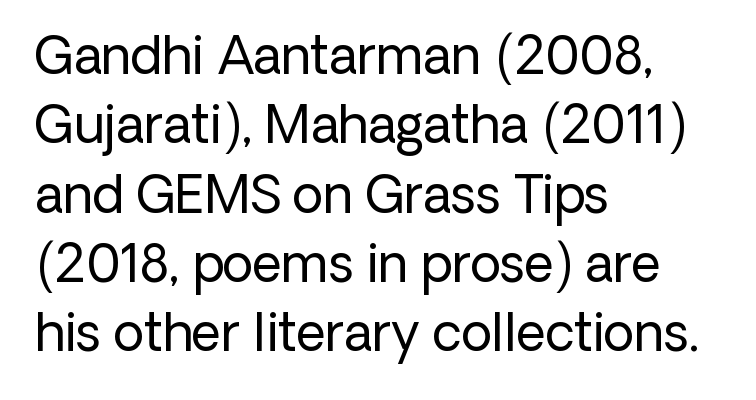
This is sans-serif lettering, the kind often seen on screens and signage. There is no visible air inserted between adjacent glyphs. Vertically, the passage feels balanced, rows spaced as you'd expect. Do the letters lean? They stand straight. Clear beneath every line of the passage.
